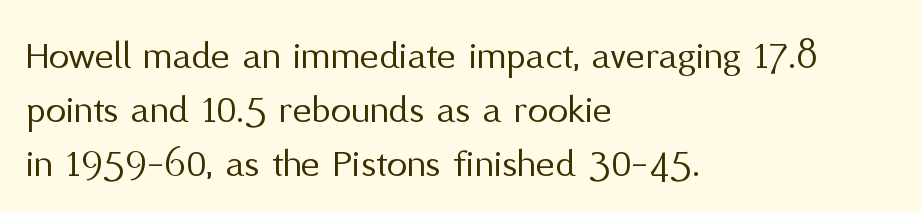
The image shows 41 px regular-weight sans-serif type, upright; set left-aligned, normal line spacing (1.32x), normal letter spacing, not underlined; medium stroke contrast and a medium x-height.
